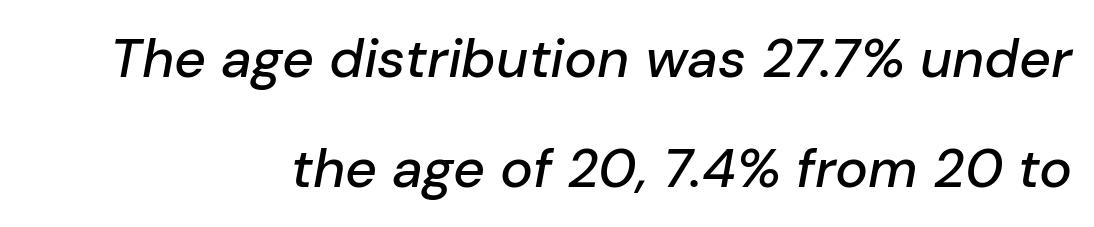
Q: Is the text italic (slanted)? A: Yes, it leans right by about 10 degrees.
Q: Is the text underlined? A: No.
Q: How is the paragraph aligned? A: Right-aligned.
Q: Is the spacing between letters normal or unusually wide? A: Normal.
Q: Is the spacing between lines tight, normal or loose? A: Loose.
Q: Width (condensed, normal, or wide)? A: Normal.
Q: Stroke contrast? A: Low.
Q: x-height? A: Medium.
Q: Monospaced? A: No.
